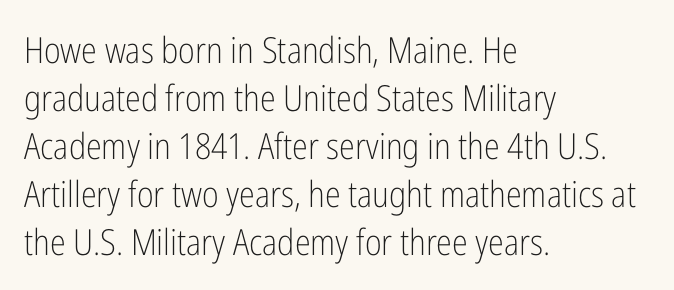
The image shows 36 px light, condensed sans-serif type, upright; set left-aligned, normal line spacing (1.33x), normal letter spacing, not underlined; low stroke contrast and a medium x-height.
